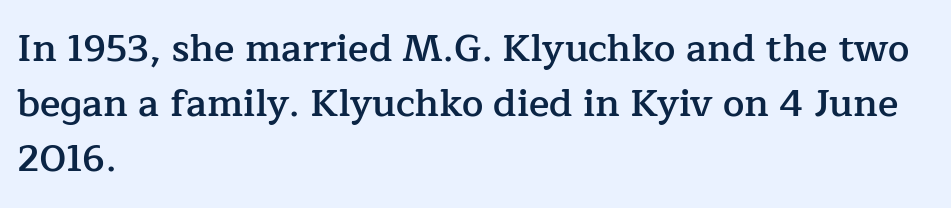
Q: Is the text bold? A: Semi-bold.
Q: Is the text italic (slanted)? A: No, it is upright.
Q: Is the typeface a serif or a sans-serif typeface? A: Serif.
Q: Is the text underlined? A: No.
Q: How is the paragraph aligned? A: Left-aligned.
Q: Is the spacing between letters normal or unusually wide? A: Normal.
Q: Is the spacing between lines tight, normal or loose? A: Normal.
Q: Width (condensed, normal, or wide)? A: Normal.
Q: Stroke contrast? A: Low.
Q: x-height? A: Medium.
Q: Monospaced? A: No.
